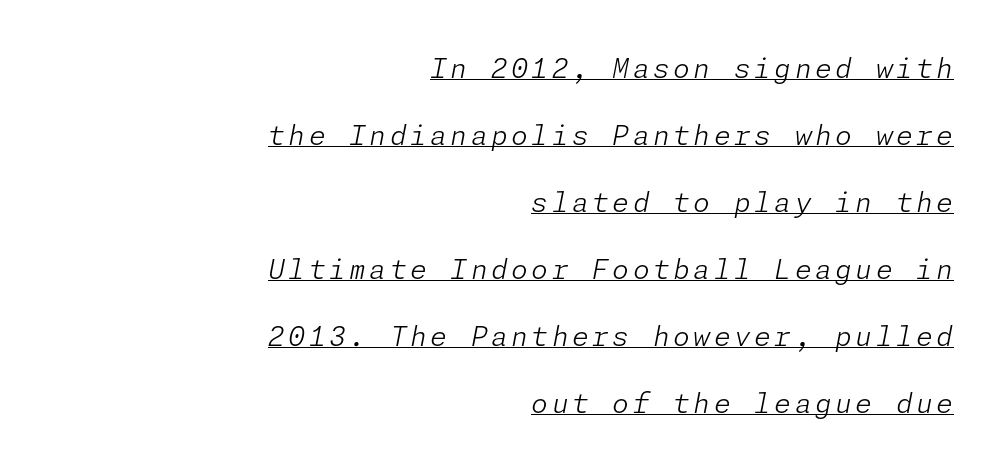
{"italic": "yes", "lean": "right", "slant_degrees": 11, "bold": "no", "underline": "yes", "align": "right", "line_spacing": "loose", "line_spacing_ratio": 2.48, "glyph_px": 27}
